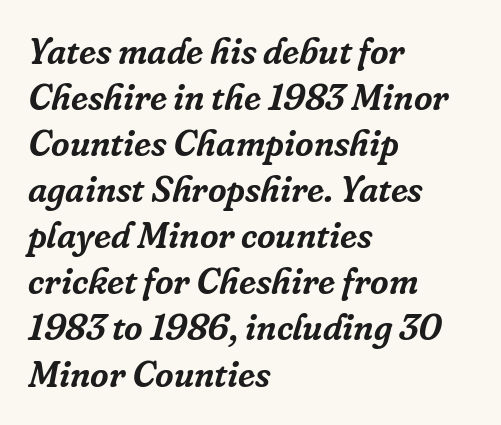
Q: Is the text italic (slanted)? A: Yes, it leans right by about 16 degrees.
Q: Is the typeface a serif or a sans-serif typeface? A: Serif.
Q: Is the text underlined? A: No.
Q: How is the paragraph aligned? A: Left-aligned.
Q: Is the spacing between letters normal or unusually wide? A: Normal.
Q: Is the spacing between lines tight, normal or loose? A: Normal.
Q: Width (condensed, normal, or wide)? A: Normal.
Q: Stroke contrast? A: Low.
Q: x-height? A: Medium.
Q: Monospaced? A: No.
